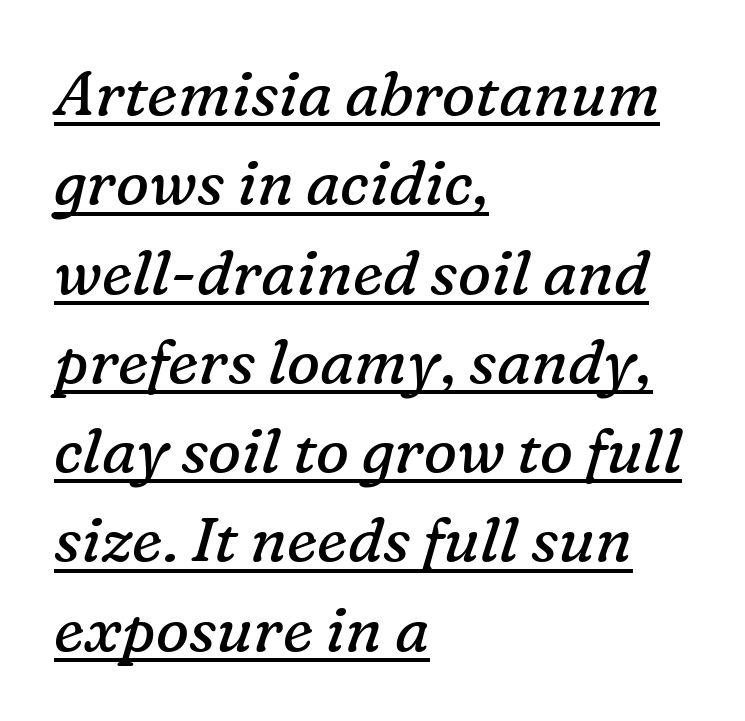
{"serif": "yes", "italic": "yes", "lean": "right", "slant_degrees": 16, "bold": "no", "weight": "regular", "width": "normal", "stroke_contrast": "low", "x_height": "medium", "monospaced": "no", "underline": "yes", "align": "left", "line_spacing": "normal", "line_spacing_ratio": 1.44, "letter_spacing": "normal", "letter_spacing_em": 0.0, "glyph_px": 62}
